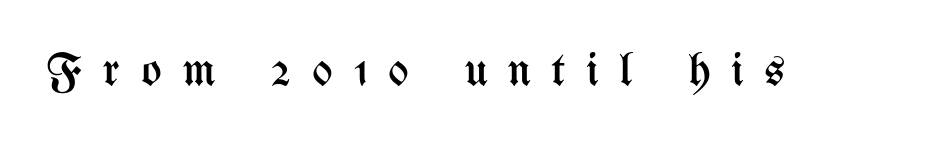
Q: Is the text bold? A: No.
Q: Is the text italic (slanted)? A: No, it is upright.
Q: Is the text underlined? A: No.
Q: Is the spacing between letters normal or unusually wide? A: Unusually wide.
Q: Width (condensed, normal, or wide)? A: Condensed.
Q: Stroke contrast? A: Medium.
Q: x-height? A: Medium.
Q: Monospaced? A: No.
